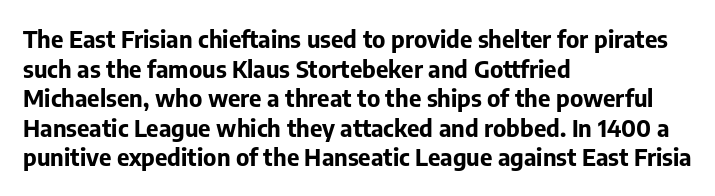
{"italic": "no", "bold": "yes", "underline": "no", "align": "left", "line_spacing_ratio": 1.23, "letter_spacing": "normal", "letter_spacing_em": 0.0, "glyph_px": 24}
